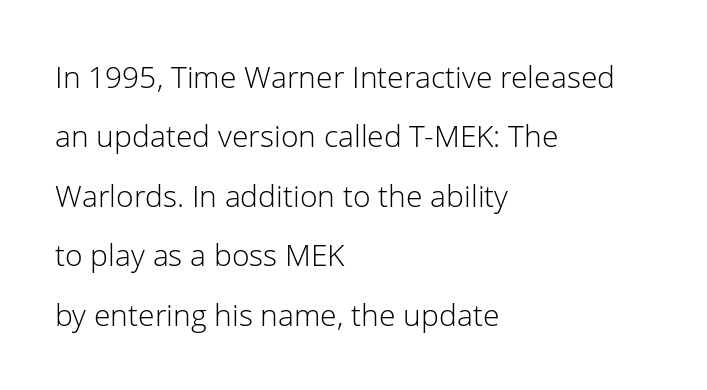
The image shows 30 px light sans-serif type, upright; set left-aligned, loose line spacing (1.98x), normal letter spacing, not underlined; low stroke contrast and a medium x-height.
